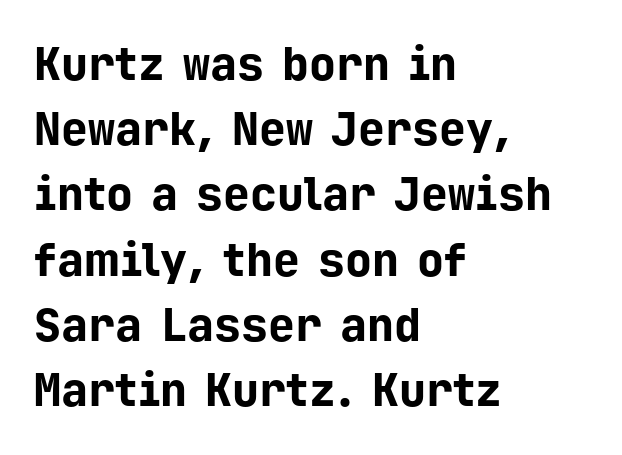
Q: Is the text bold? A: Yes.
Q: Is the text italic (slanted)? A: No, it is upright.
Q: Is the typeface a serif or a sans-serif typeface? A: Sans-serif.
Q: Is the text underlined? A: No.
Q: How is the paragraph aligned? A: Left-aligned.
Q: Is the spacing between letters normal or unusually wide? A: Normal.
Q: Is the spacing between lines tight, normal or loose? A: Normal.
Q: Width (condensed, normal, or wide)? A: Normal.
Q: Stroke contrast? A: Low.
Q: x-height? A: Medium.
Q: Monospaced? A: Yes.
